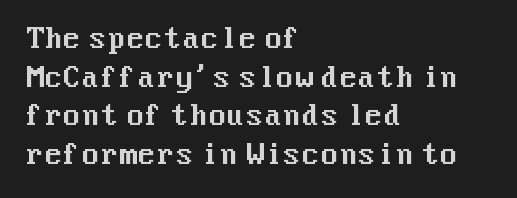
Tracking value appears to be zero — textbook default spacing. The font's upright variant was chosen for this text. Alignment: flush left. Rows of type keep a routine distance in the vertical direction. This rendering features lettering with no underline.
